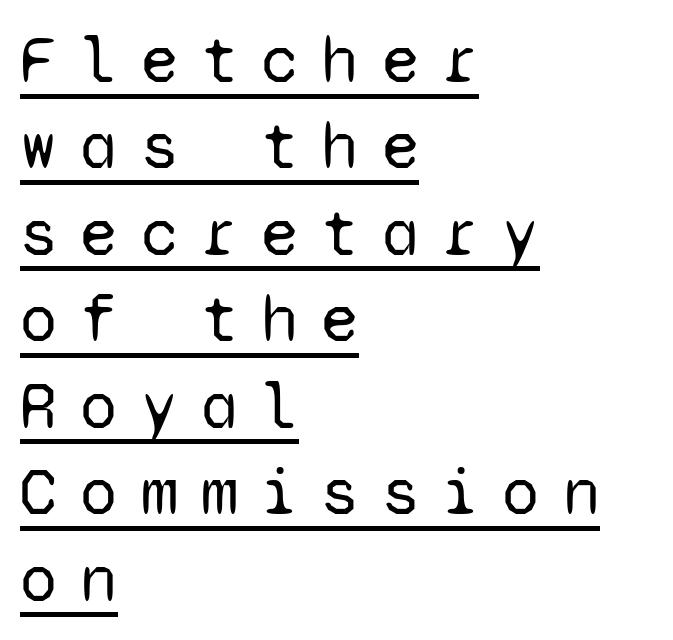
The image shows 67 px regular-weight sans-serif type, upright, monospaced; set left-aligned, normal line spacing (1.29x), unusually wide letter spacing (+0.35 em), underlined; low stroke contrast and a medium x-height.
